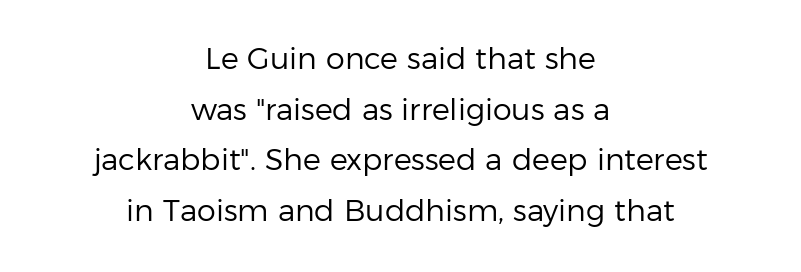
{"serif": "no", "italic": "no", "bold": "no", "weight": "regular", "width": "normal", "stroke_contrast": "low", "x_height": "medium", "monospaced": "no", "underline": "no", "align": "center", "line_spacing": "normal", "line_spacing_ratio": 1.69, "letter_spacing": "normal", "letter_spacing_em": 0.0, "glyph_px": 30}
